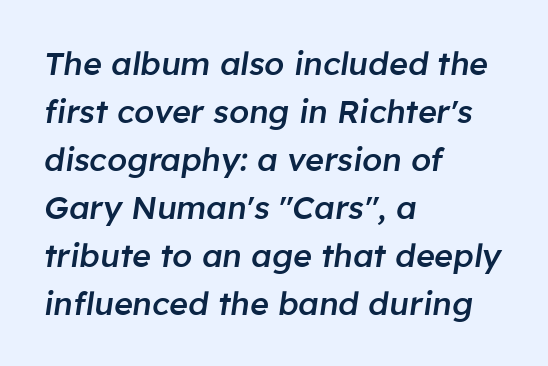
Each new line begins a customary step beneath the previous one. What weight is shown? A semibold, between regular and bold. Between one letter and the next there's only the usual sliver of space. Tall strokes in this sample are angled rather than plumb.
